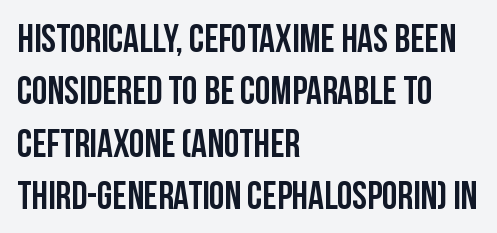
Q: Is the text italic (slanted)? A: No, it is upright.
Q: Is the typeface a serif or a sans-serif typeface? A: Sans-serif.
Q: Is the text underlined? A: No.
Q: How is the paragraph aligned? A: Left-aligned.
Q: Is the spacing between letters normal or unusually wide? A: Normal.
Q: Is the spacing between lines tight, normal or loose? A: Normal.
Q: Width (condensed, normal, or wide)? A: Condensed.
Q: Stroke contrast? A: Low.
Q: x-height? A: Large.
Q: Monospaced? A: No.
